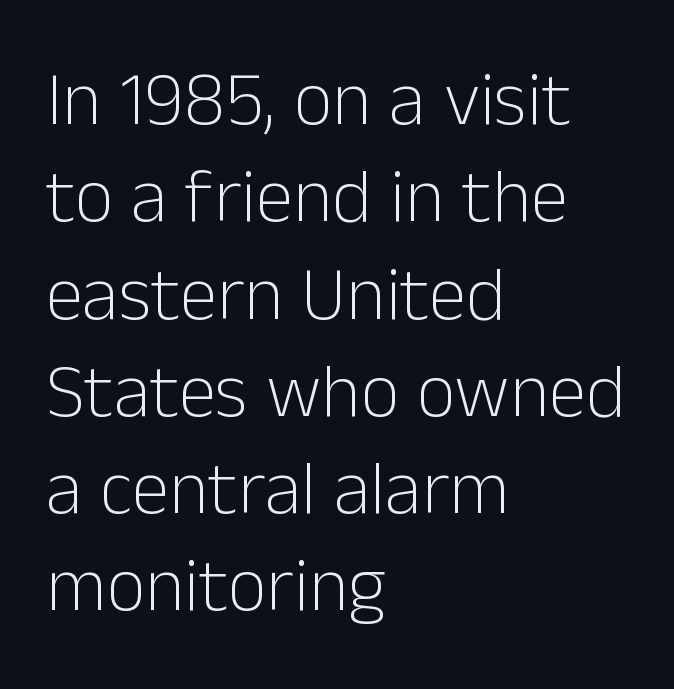
{"serif": "no", "italic": "no", "bold": "no", "weight": "light", "width": "normal", "stroke_contrast": "low", "x_height": "medium", "monospaced": "no", "underline": "no", "align": "left", "line_spacing": "normal", "line_spacing_ratio": 1.28, "letter_spacing": "normal", "letter_spacing_em": 0.0, "glyph_px": 76}
